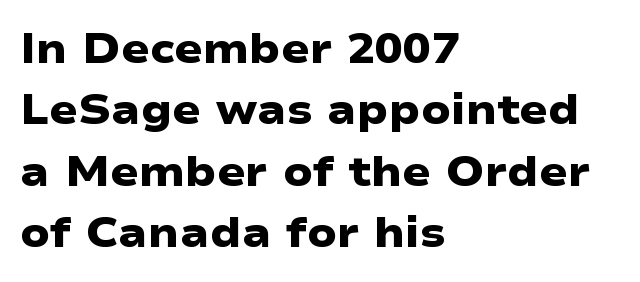
{"serif": "no", "bold": "yes", "weight": "heavy", "width": "wide", "stroke_contrast": "low", "x_height": "medium", "monospaced": "no", "underline": "no", "align": "left", "line_spacing": "normal", "line_spacing_ratio": 1.46, "letter_spacing": "normal", "letter_spacing_em": 0.0, "glyph_px": 42}
